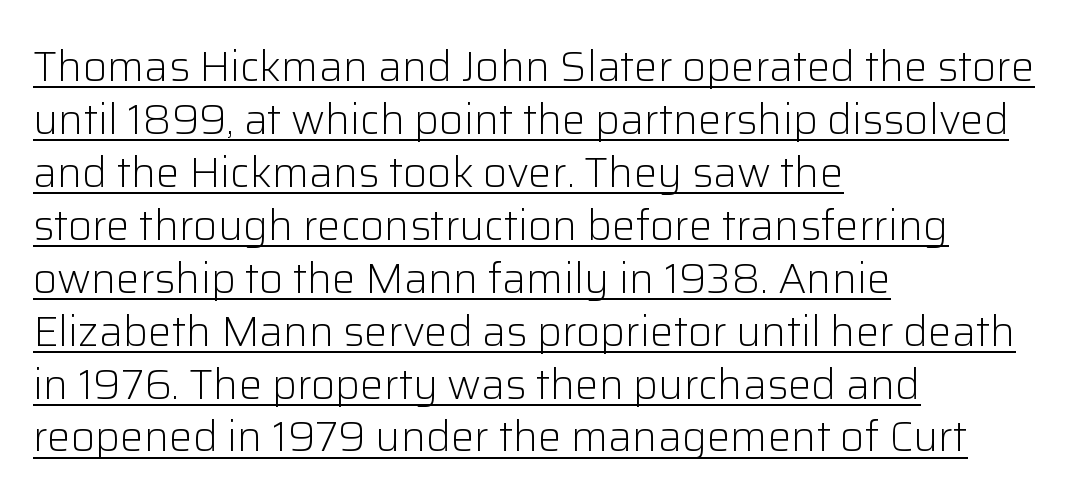
{"serif": "no", "italic": "no", "bold": "no", "weight": "light", "width": "normal", "stroke_contrast": "low", "x_height": "medium", "monospaced": "no", "underline": "yes", "align": "left", "line_spacing": "normal", "line_spacing_ratio": 1.26, "letter_spacing": "normal", "letter_spacing_em": 0.0, "glyph_px": 42}
